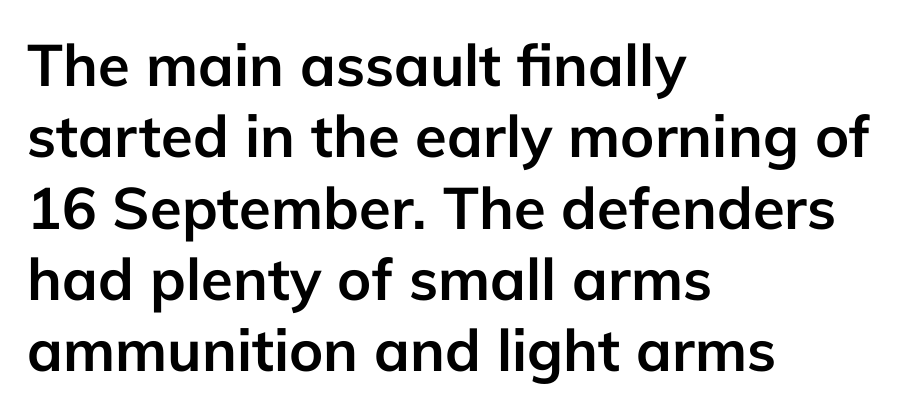
Q: Is the text bold? A: Yes.
Q: Is the text italic (slanted)? A: No, it is upright.
Q: Is the typeface a serif or a sans-serif typeface? A: Sans-serif.
Q: Is the text underlined? A: No.
Q: How is the paragraph aligned? A: Left-aligned.
Q: Is the spacing between letters normal or unusually wide? A: Normal.
Q: Width (condensed, normal, or wide)? A: Normal.
Q: Stroke contrast? A: Low.
Q: x-height? A: Medium.
Q: Monospaced? A: No.
